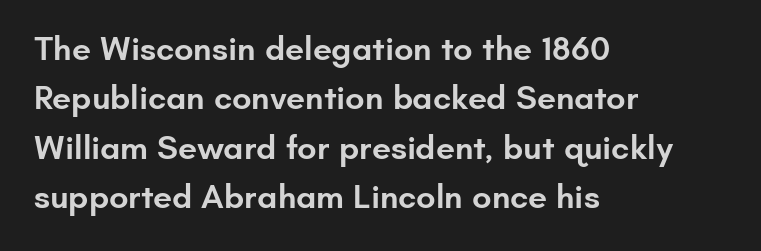
The image shows 34 px semibold sans-serif type, upright; set left-aligned, normal line spacing (1.45x), normal letter spacing, not underlined; low stroke contrast and a small x-height.
